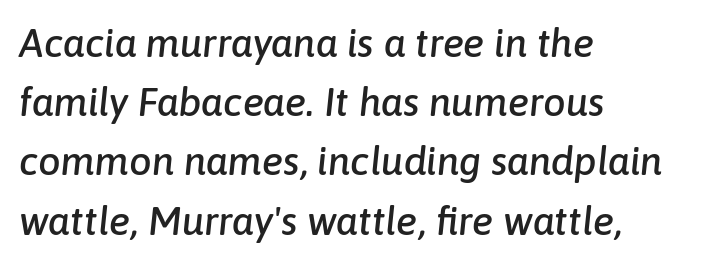
Q: Is the text italic (slanted)? A: Yes, it leans right by about 6 degrees.
Q: Is the text underlined? A: No.
Q: How is the paragraph aligned? A: Left-aligned.
Q: Is the spacing between letters normal or unusually wide? A: Normal.
Q: Is the spacing between lines tight, normal or loose? A: Normal.
Q: Width (condensed, normal, or wide)? A: Normal.
Q: Stroke contrast? A: Low.
Q: x-height? A: Medium.
Q: Monospaced? A: No.
